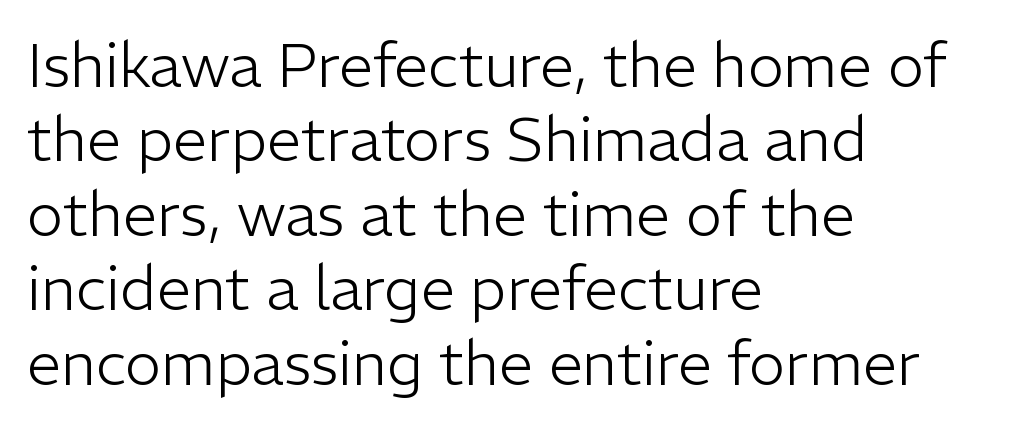
The image shows 61 px light sans-serif type, upright; set left-aligned, line spacing 1.22x, normal letter spacing, not underlined; low stroke contrast and a medium x-height.
